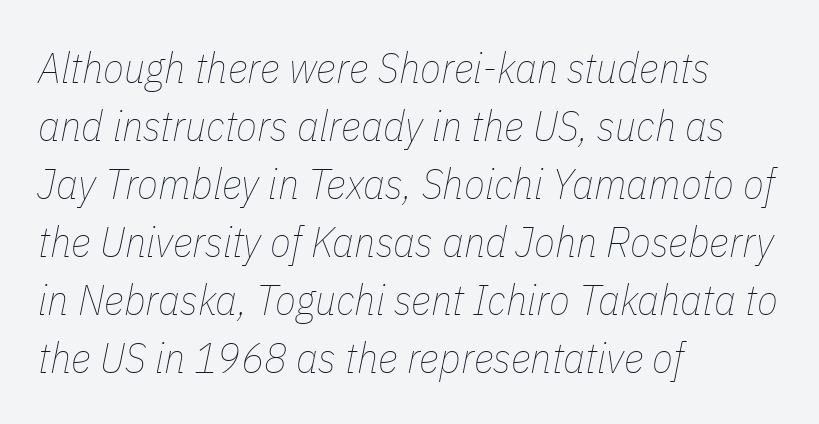
{"italic": "yes", "lean": "right", "slant_degrees": 11, "bold": "no", "weight": "thin", "width": "condensed", "stroke_contrast": "low", "x_height": "medium", "monospaced": "no", "underline": "no", "align": "left", "line_spacing": "normal", "line_spacing_ratio": 1.35, "letter_spacing": "normal", "letter_spacing_em": 0.0, "glyph_px": 43}
